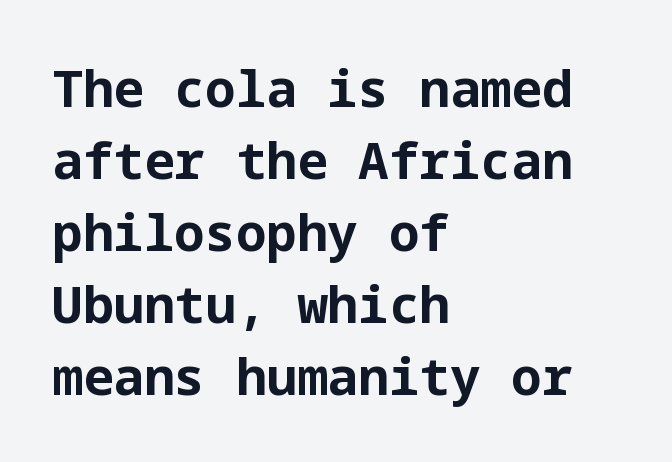
The image shows 51 px bold sans-serif type, upright; set left-aligned, normal line spacing (1.41x), normal letter spacing, not underlined; low stroke contrast and a medium x-height.
